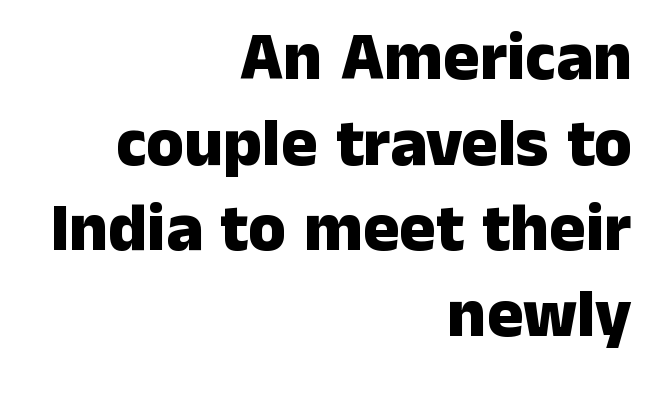
Students, observe: this is what conventionally led text looks like. Rule under the text: the space is simply empty. The passage shown has conventional tracking throughout. The rendering uses natural spacing where letterforms have individual widths. Does the weight exceed regular? Yes, all the way to bold. Reading down the block, your eye finds every line finishing at a fixed right position.
